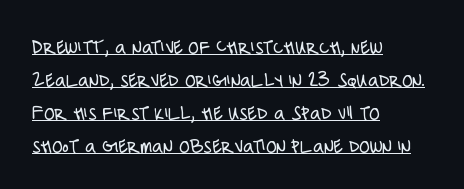
{"italic": "no", "bold": "no", "underline": "yes", "align": "left", "line_spacing": "normal", "line_spacing_ratio": 1.57, "letter_spacing": "normal", "letter_spacing_em": 0.0, "glyph_px": 21}
